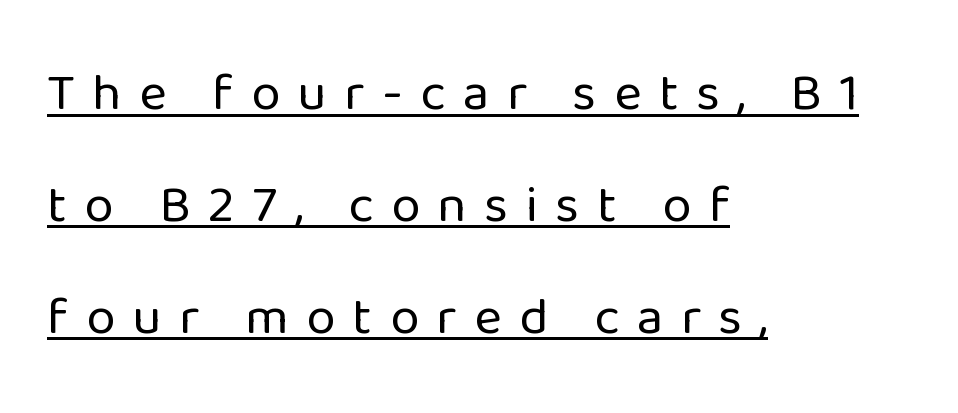
{"serif": "no", "italic": "no", "bold": "no", "weight": "regular", "width": "normal", "stroke_contrast": "low", "x_height": "medium", "monospaced": "no", "underline": "yes", "align": "left", "line_spacing": "loose", "line_spacing_ratio": 2.11, "letter_spacing": "wide", "letter_spacing_em": 0.33, "glyph_px": 53}
